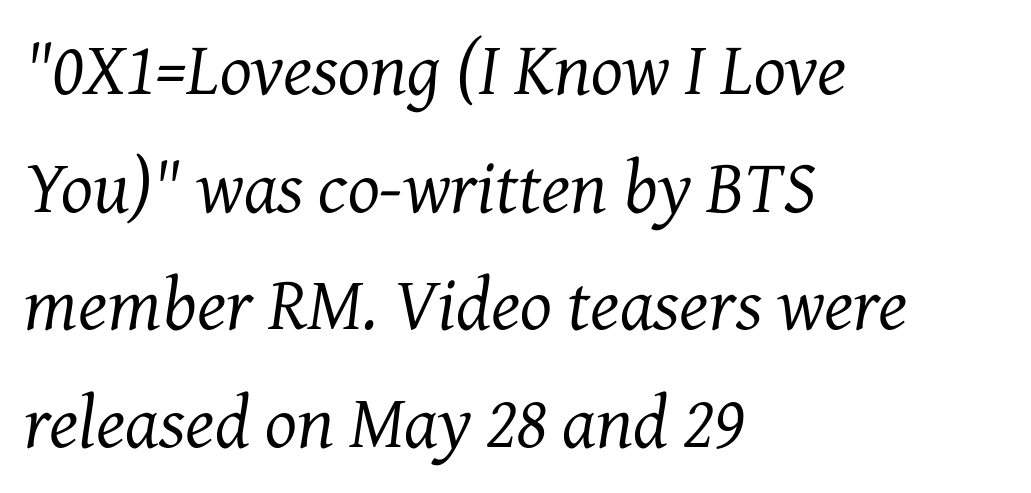
{"serif": "yes", "italic": "yes", "lean": "right", "slant_degrees": 7, "bold": "no", "weight": "regular", "width": "normal", "stroke_contrast": "medium", "x_height": "medium", "monospaced": "no", "underline": "no", "align": "left", "line_spacing": "normal", "line_spacing_ratio": 1.57, "letter_spacing": "normal", "letter_spacing_em": 0.0, "glyph_px": 75}
